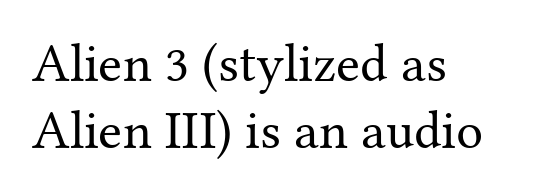
Only glyphs here, with clear space below each row. Proportional: the letters do not fall into vertical columns. The weight tops out at a normal text grade. Ascenders rise straight up at ninety degrees.
